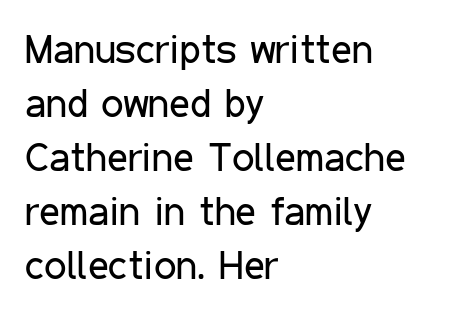
Rule under the text: the space is simply empty. Look at the bottom of the vertical strokes: they stop flat, with no serifs. Standard letterfit; no display-style spreading of the glyphs. It's the straight-up-and-down kind of type. The font is comparable to plain body text, perhaps lighter.
